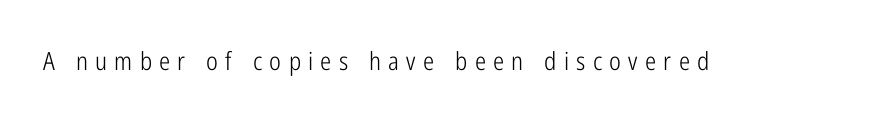
Letter spacing: wide. Anything drawn beneath the words? Only blank space. The font's upright variant was chosen for this text. The characters are drawn with everyday or finer stroke widths.
